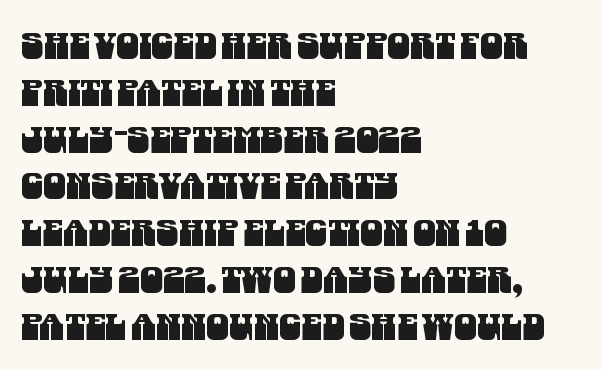
{"serif": "no", "width": "condensed", "stroke_contrast": "medium", "x_height": "large", "monospaced": "no", "underline": "no", "align": "left", "line_spacing": "normal", "line_spacing_ratio": 1.3, "letter_spacing": "normal", "letter_spacing_em": 0.0, "glyph_px": 36}
